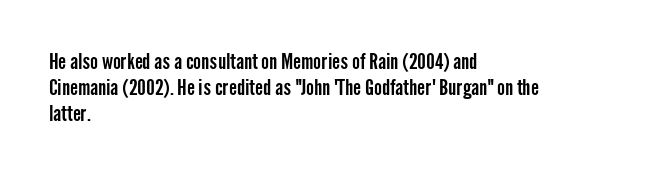
Q: Is the text italic (slanted)? A: No, it is upright.
Q: Is the text underlined? A: No.
Q: How is the paragraph aligned? A: Left-aligned.
Q: Is the spacing between letters normal or unusually wide? A: Normal.
Q: Is the spacing between lines tight, normal or loose? A: Normal.
